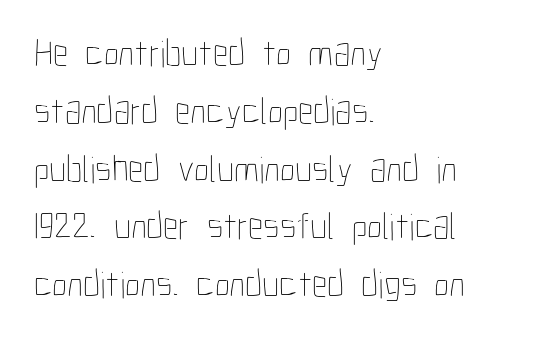
The strip under each line holds only bare page. Upright lettering throughout. Proportional: the letters do not fall into vertical columns. Here the glyphs are tracked normally, forming tight word shapes.
